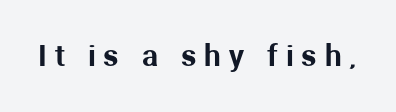
{"serif": "no", "italic": "no", "width": "normal", "stroke_contrast": "medium", "x_height": "medium", "monospaced": "no", "underline": "no", "letter_spacing": "wide", "letter_spacing_em": 0.26, "glyph_px": 30}
